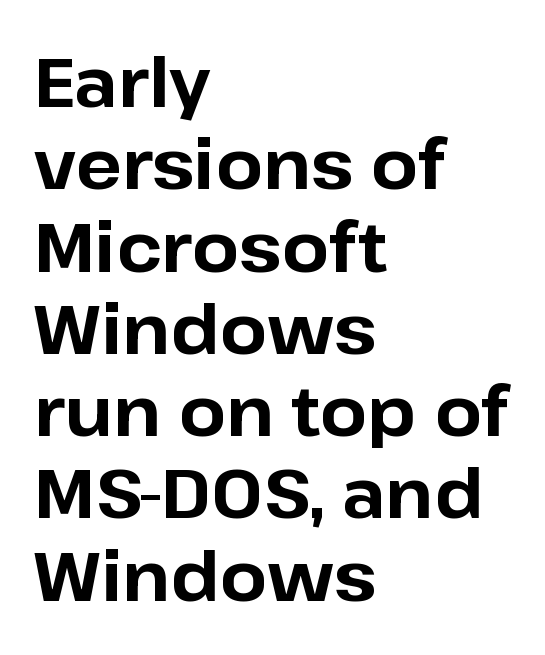
All the whitespace from short lines collects on the right. The face used here is rendered with its standard letterfit. In terms of letterform style, serifs are entirely absent. Caption: bold face, heavy strokes. Every stem runs plumb, perpendicular to the baseline. The string is rendered with underlining switched off.
